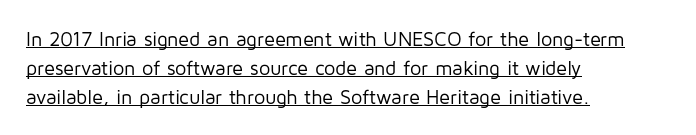
The image shows 20 px text type, upright; set left-aligned, normal line spacing (1.45x), normal letter spacing, underlined.
